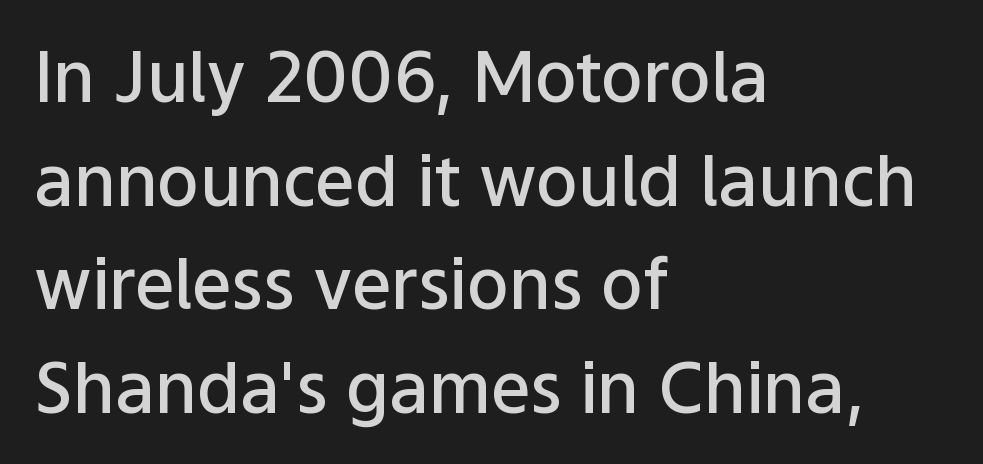
Q: Is the text bold? A: Semi-bold.
Q: Is the text italic (slanted)? A: No, it is upright.
Q: Is the typeface a serif or a sans-serif typeface? A: Sans-serif.
Q: Is the text underlined? A: No.
Q: How is the paragraph aligned? A: Left-aligned.
Q: Is the spacing between letters normal or unusually wide? A: Normal.
Q: Is the spacing between lines tight, normal or loose? A: Normal.
Q: Width (condensed, normal, or wide)? A: Normal.
Q: Stroke contrast? A: Low.
Q: x-height? A: Medium.
Q: Monospaced? A: No.
